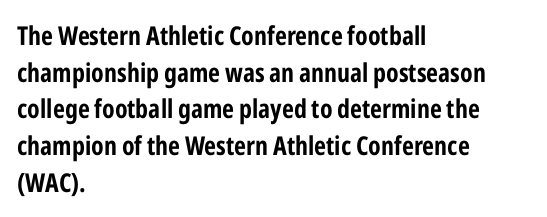
Q: Is the text bold? A: Yes.
Q: Is the text italic (slanted)? A: No, it is upright.
Q: Is the text underlined? A: No.
Q: How is the paragraph aligned? A: Left-aligned.
Q: Is the spacing between letters normal or unusually wide? A: Normal.
Q: Is the spacing between lines tight, normal or loose? A: Normal.
